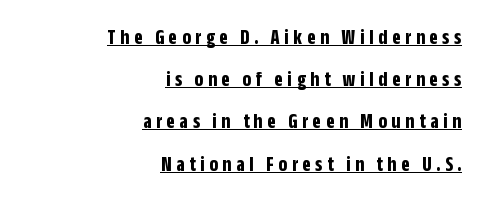
The image shows 22 px bold type, upright; set right-aligned, loose line spacing (1.92x), unusually wide letter spacing (+0.21 em), underlined.
